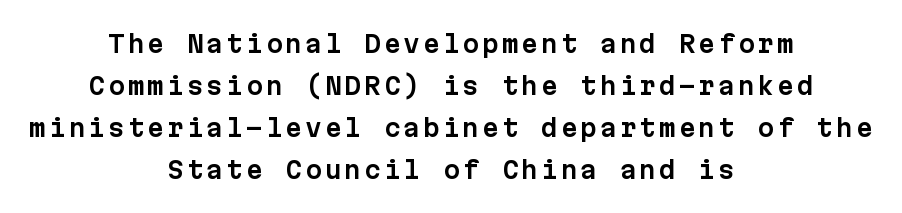
The image shows 24 px text type, upright; set centered, line spacing 1.75x, not underlined.
